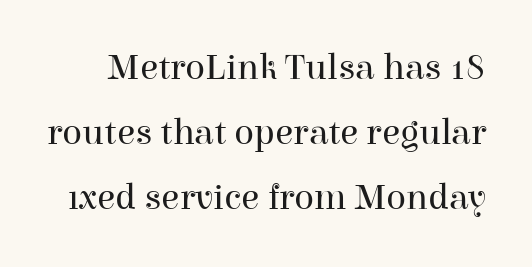
The image shows 37 px regular-weight serif type, upright; set line spacing 1.76x, normal letter spacing, not underlined; high stroke contrast and a medium x-height.
